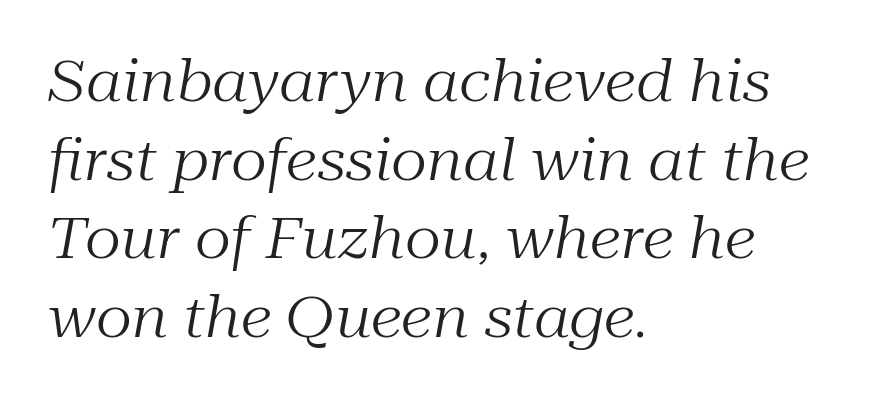
The image shows 57 px regular-weight serif type, italic (leaning right); set left-aligned, normal line spacing (1.38x), normal letter spacing, not underlined; medium stroke contrast and a medium x-height.
